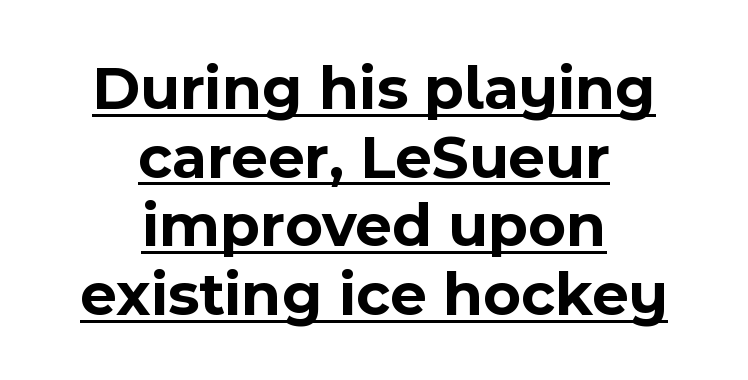
In terms of letterspacing, this is plain default setting. Look at the bottom of the vertical strokes: they stop flat, with no serifs. Heft: maximum for text — a bold. The typography opts for an upright posture over an oblique one. A typesetter would call this leading minimal, almost set solid. Reading down the block, each line starts at a different indent, mirrored at its end.
